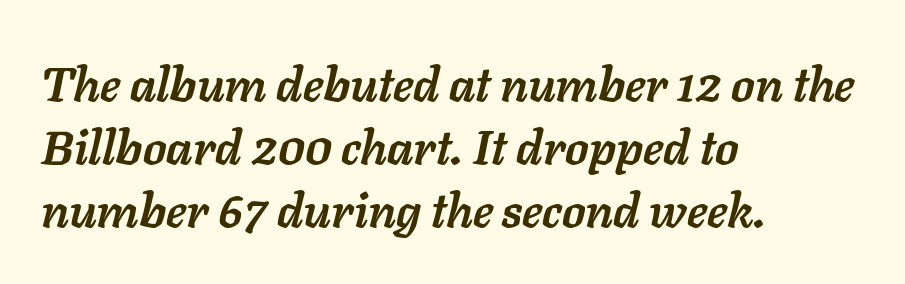
{"italic": "yes", "lean": "right", "slant_degrees": 11, "bold": "yes", "weight": "semibold", "width": "normal", "stroke_contrast": "low", "x_height": "medium", "monospaced": "no", "underline": "no", "align": "left", "line_spacing": "normal", "line_spacing_ratio": 1.31, "letter_spacing": "normal", "letter_spacing_em": 0.0, "glyph_px": 48}
